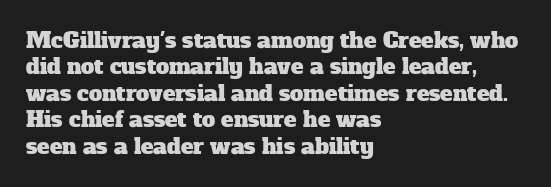
Q: Is the text underlined? A: No.
Q: How is the paragraph aligned? A: Left-aligned.
Q: Is the spacing between letters normal or unusually wide? A: Normal.
Q: Is the spacing between lines tight, normal or loose? A: Normal.
